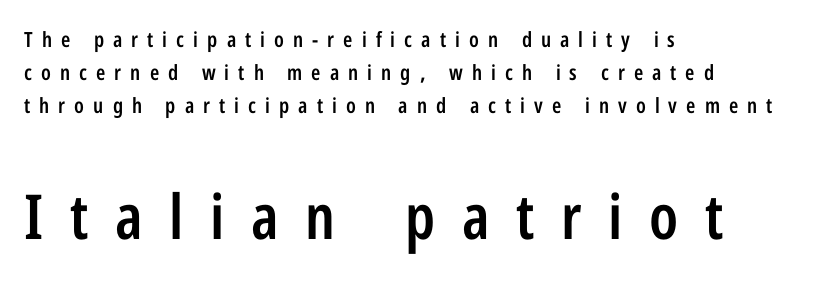
The image shows 62 px semibold, condensed sans-serif type, upright; set left-aligned, normal line spacing (1.56x), unusually wide letter spacing (+0.43 em), not underlined; the second (bottom) block is 2.95x larger; low stroke contrast and a medium x-height.
